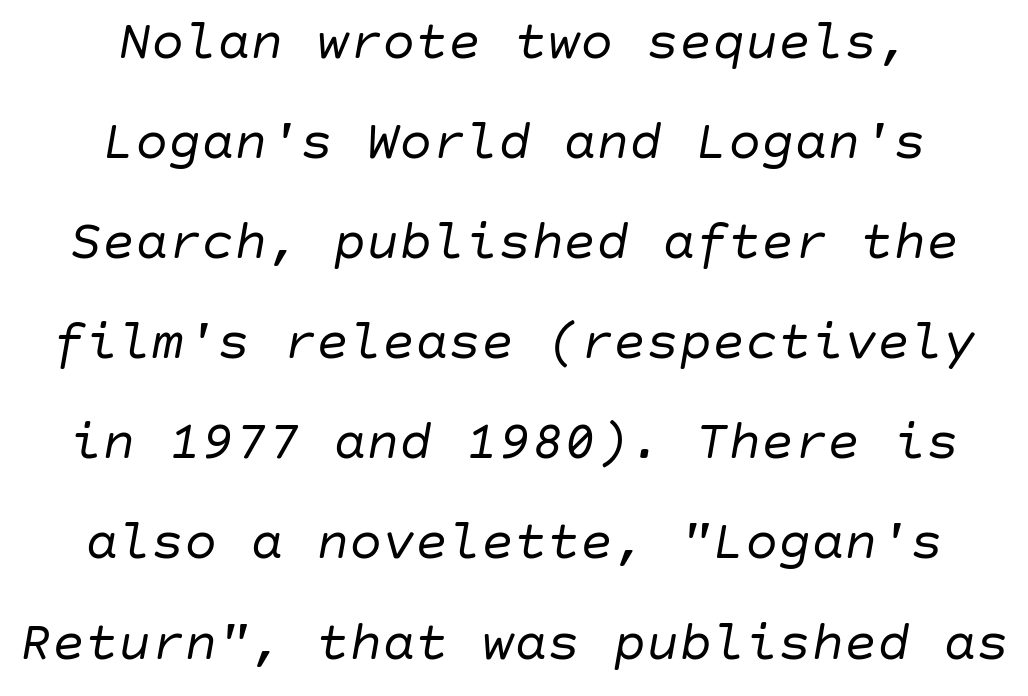
The image shows 55 px regular-weight type, italic (leaning right); set centered, line spacing 1.82x, normal letter spacing, not underlined; low stroke contrast and a large x-height.
